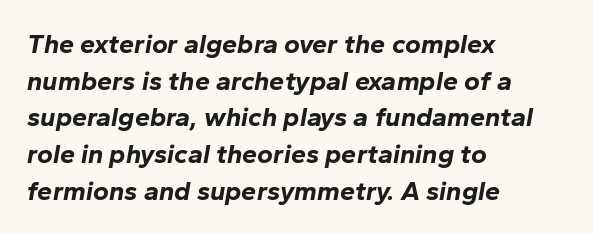
{"italic": "yes", "lean": "right", "slant_degrees": 10, "bold": "yes", "underline": "no", "align": "left", "line_spacing": "normal", "line_spacing_ratio": 1.36, "letter_spacing": "normal", "letter_spacing_em": 0.0, "glyph_px": 27}
